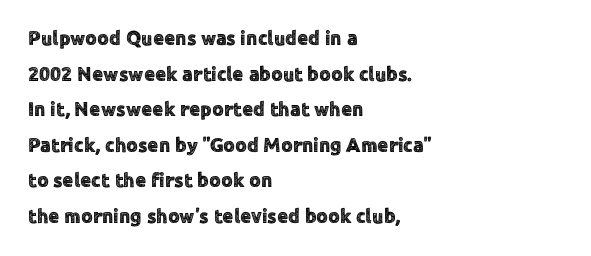
{"italic": "no", "underline": "no", "align": "left", "line_spacing_ratio": 1.78, "letter_spacing": "normal", "letter_spacing_em": 0.0, "glyph_px": 20}
